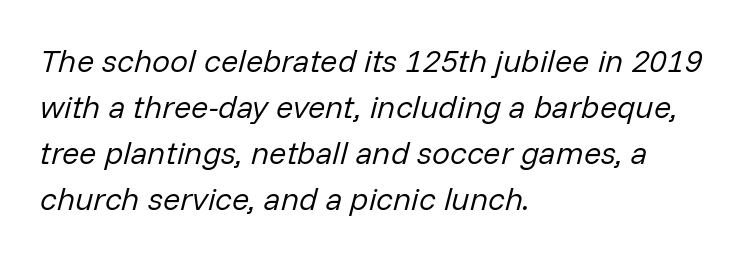
{"italic": "yes", "lean": "right", "slant_degrees": 14, "bold": "no", "weight": "regular", "width": "normal", "stroke_contrast": "low", "x_height": "medium", "monospaced": "no", "underline": "no", "align": "left", "line_spacing": "normal", "line_spacing_ratio": 1.44, "letter_spacing": "normal", "letter_spacing_em": 0.0, "glyph_px": 32}
